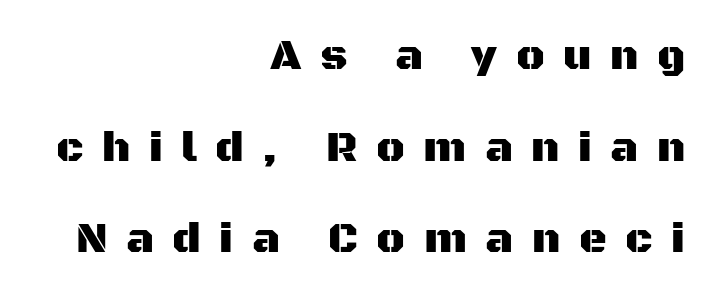
The image shows 43 px sans-serif type, upright; set right-aligned, loose line spacing (2.13x), unusually wide letter spacing (+0.43 em), not underlined; medium stroke contrast and a large x-height.
